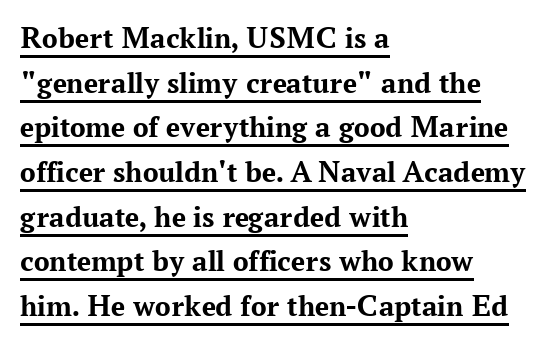
{"serif": "yes", "italic": "no", "bold": "yes", "weight": "bold", "width": "normal", "stroke_contrast": "medium", "x_height": "medium", "monospaced": "no", "underline": "yes", "align": "left", "line_spacing": "normal", "line_spacing_ratio": 1.44, "letter_spacing": "normal", "letter_spacing_em": 0.0, "glyph_px": 31}
